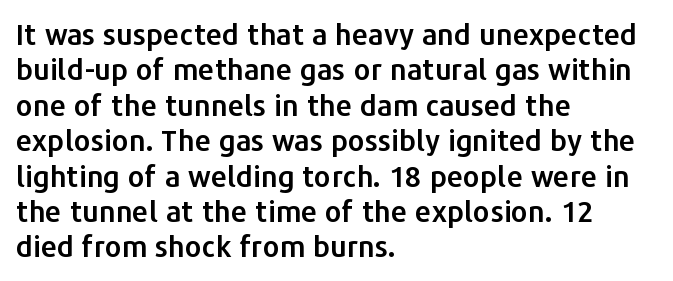
The image shows 29 px sans-serif type, upright; set left-aligned, line spacing 1.22x, normal letter spacing, not underlined; low stroke contrast and a medium x-height.
